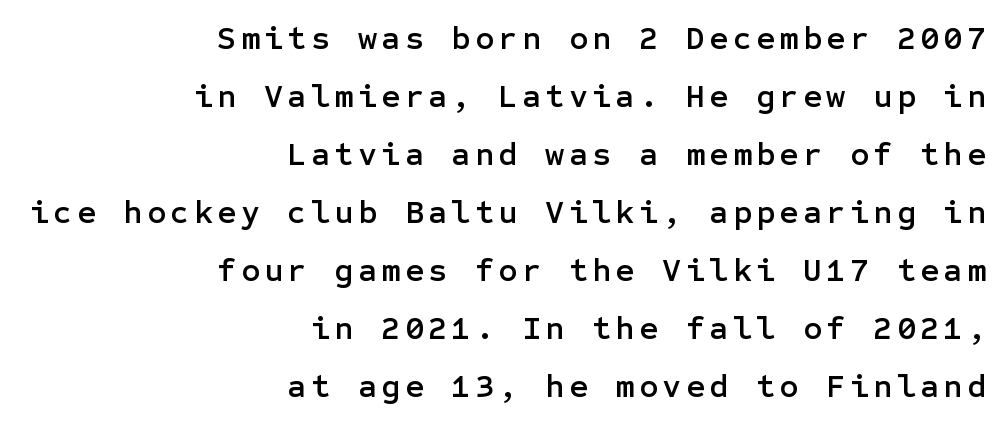
The text block is weighted toward the right margin, trailing off unevenly leftward. The characters display no serif detailing; their extremities are plain. Nope, not italic — everything's standing straight. Any mark beneath the type? The region is blank.
